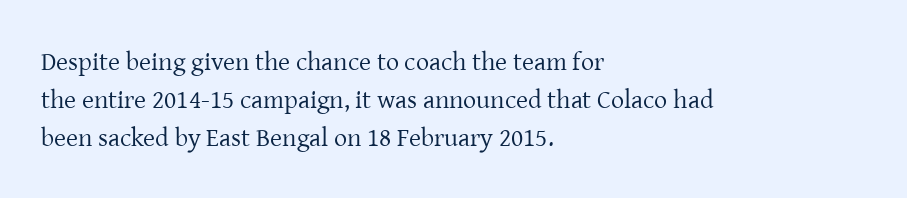
The image shows 26 px text type, upright; set left-aligned, normal line spacing (1.47x), normal letter spacing, not underlined.
